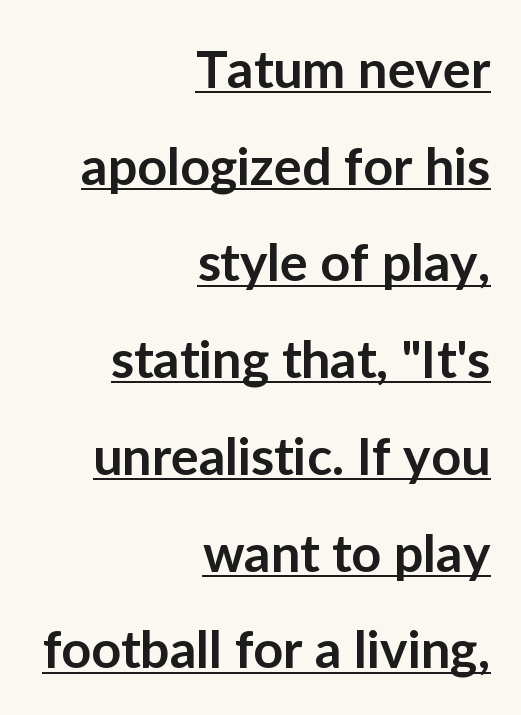
Q: Is the text bold? A: Semi-bold.
Q: Is the text italic (slanted)? A: No, it is upright.
Q: Is the typeface a serif or a sans-serif typeface? A: Sans-serif.
Q: Is the text underlined? A: Yes.
Q: How is the paragraph aligned? A: Right-aligned.
Q: Is the spacing between letters normal or unusually wide? A: Normal.
Q: Width (condensed, normal, or wide)? A: Normal.
Q: Stroke contrast? A: Low.
Q: x-height? A: Medium.
Q: Monospaced? A: No.
